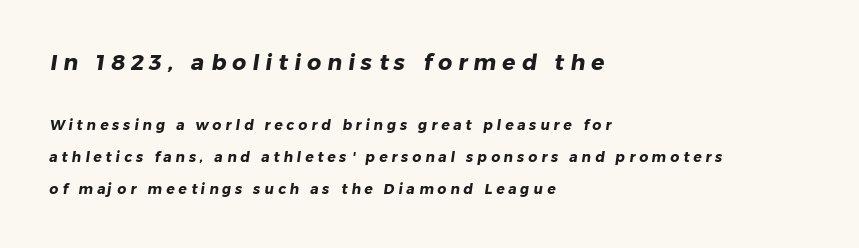
The image shows 22 px bold type; set left-aligned, loose line spacing (2.29x), unusually wide letter spacing (+0.28 em), not underlined; the first (top) block is 1.57x larger.
